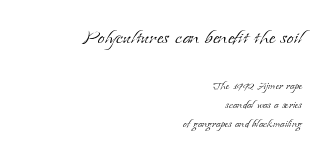
The image shows 25 px text type; set right-aligned, normal line spacing (1.36x), normal letter spacing, not underlined; the first (top) block is 1.79x larger.
